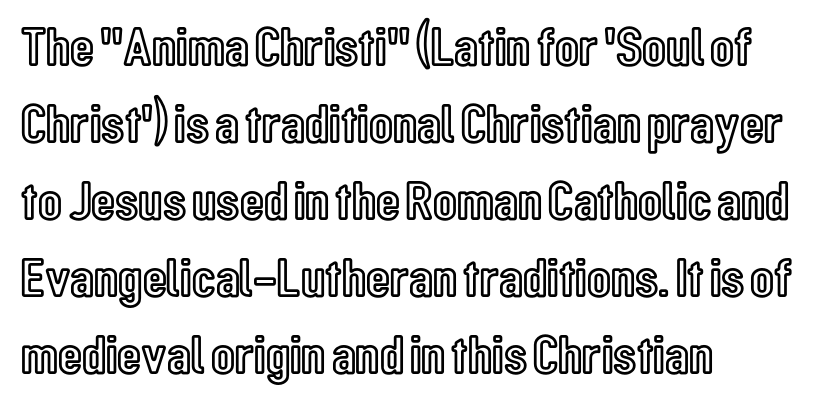
Q: Is the text italic (slanted)? A: No, it is upright.
Q: Is the text underlined? A: No.
Q: How is the paragraph aligned? A: Left-aligned.
Q: Is the spacing between letters normal or unusually wide? A: Normal.
Q: Is the spacing between lines tight, normal or loose? A: Normal.
Q: Width (condensed, normal, or wide)? A: Condensed.
Q: x-height? A: Medium.
Q: Monospaced? A: No.
